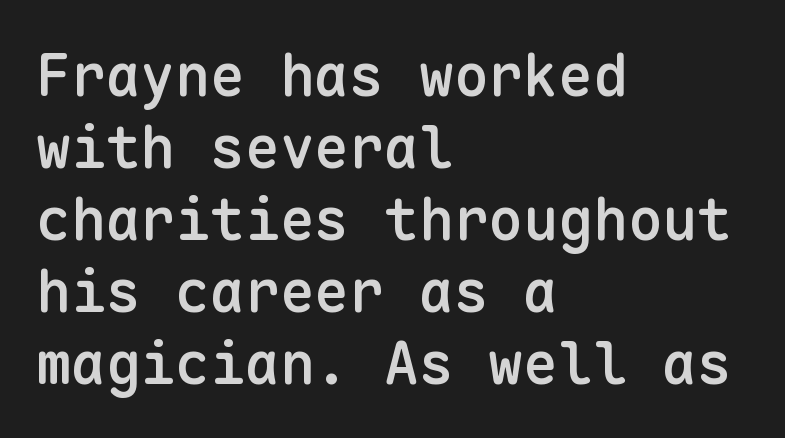
Q: Is the text bold? A: Semi-bold.
Q: Is the text italic (slanted)? A: No, it is upright.
Q: Is the typeface a serif or a sans-serif typeface? A: Sans-serif.
Q: Is the text underlined? A: No.
Q: How is the paragraph aligned? A: Left-aligned.
Q: Is the spacing between letters normal or unusually wide? A: Normal.
Q: Width (condensed, normal, or wide)? A: Normal.
Q: Stroke contrast? A: Low.
Q: x-height? A: Medium.
Q: Monospaced? A: Yes.
